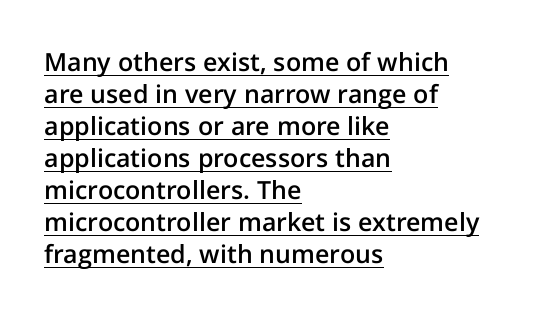
Q: Is the text bold? A: Semi-bold.
Q: Is the text italic (slanted)? A: No, it is upright.
Q: Is the text underlined? A: Yes.
Q: How is the paragraph aligned? A: Left-aligned.
Q: Is the spacing between letters normal or unusually wide? A: Normal.
Q: Is the spacing between lines tight, normal or loose? A: Normal.
